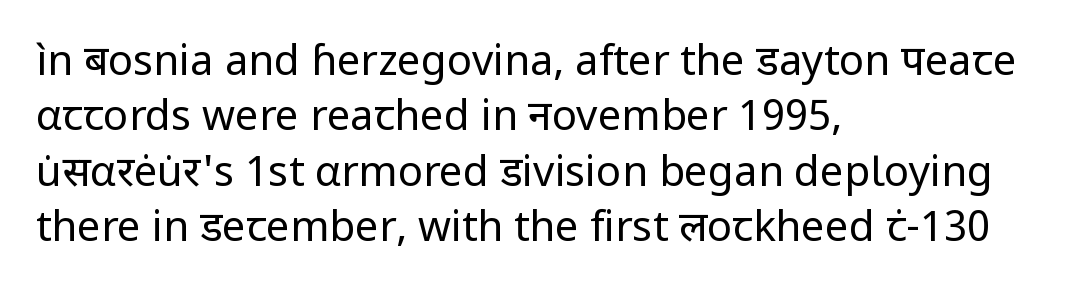
{"serif": "no", "italic": "no", "bold": "no", "weight": "regular", "width": "normal", "stroke_contrast": "low", "x_height": "medium", "monospaced": "no", "underline": "no", "align": "left", "line_spacing": "normal", "line_spacing_ratio": 1.32, "letter_spacing": "normal", "letter_spacing_em": 0.0, "glyph_px": 42}
